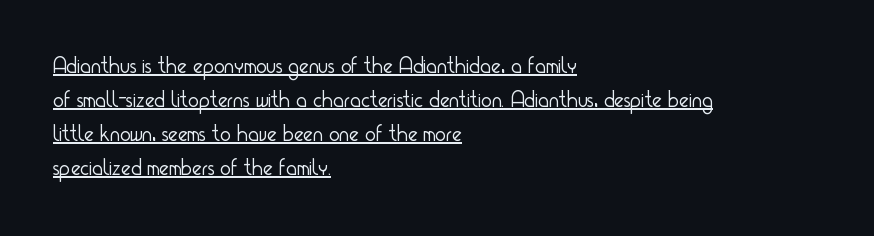
The leading is moderate, giving the passage an even texture. The strokes carry an ordinary text weight at most. Here the glyphs are tracked normally, forming tight word shapes. The sample's only ornament is a line tracing under the words.
